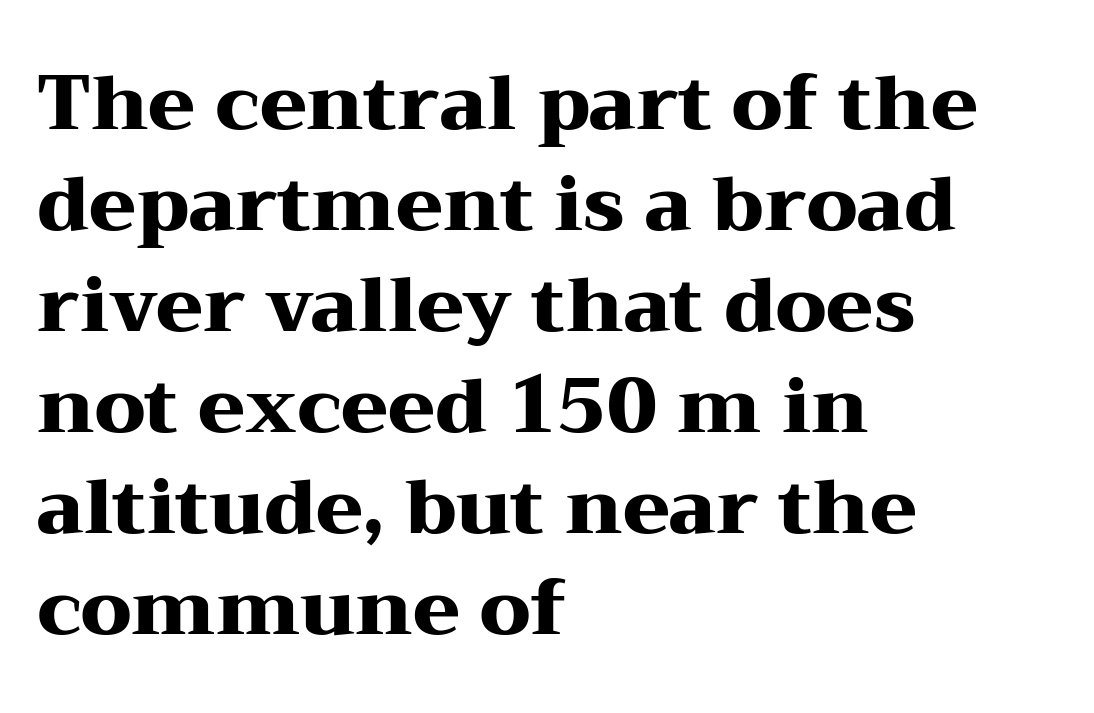
{"serif": "yes", "italic": "no", "bold": "yes", "weight": "heavy", "width": "wide", "stroke_contrast": "medium", "x_height": "medium", "monospaced": "no", "underline": "no", "align": "left", "line_spacing": "normal", "line_spacing_ratio": 1.33, "letter_spacing": "normal", "letter_spacing_em": 0.0, "glyph_px": 76}
